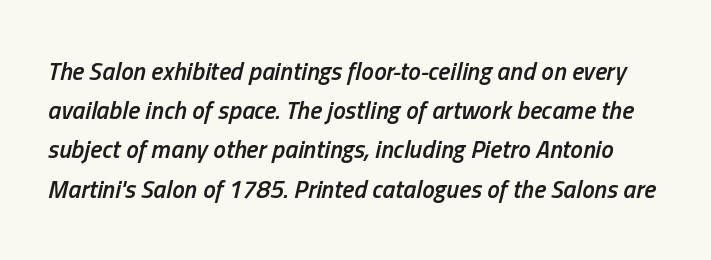
{"italic": "yes", "lean": "right", "slant_degrees": 13, "bold": "semi", "underline": "no", "line_spacing": "normal", "line_spacing_ratio": 1.57, "letter_spacing": "normal", "letter_spacing_em": 0.0, "glyph_px": 25}
